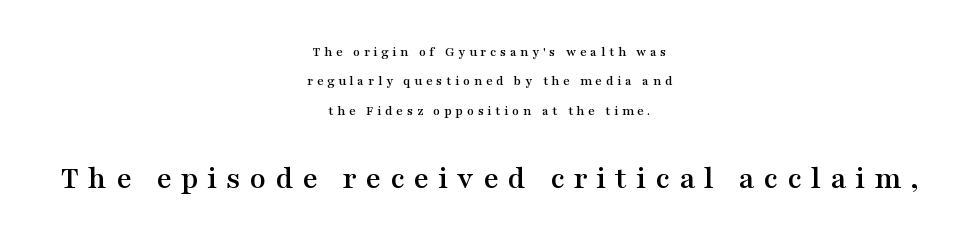
The face used here is proportionally spaced, like ordinary book or web type. Compared with typical body copy, the letter spacing here is much looser. Alignment: centered. Type size steps up from the first block to the second.
